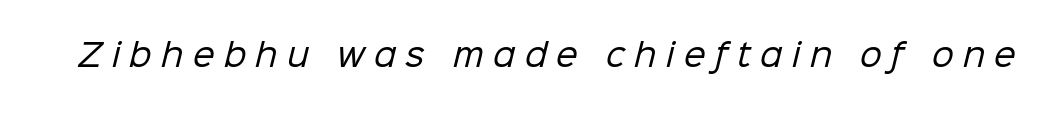
Are there feet on the stems? There aren't — it's a sans. Is this a fixed-width face? No — the glyphs have proportional, varying widths. Caption: face not bold, strokes unweighted. This rendering features lettering with no underline.
